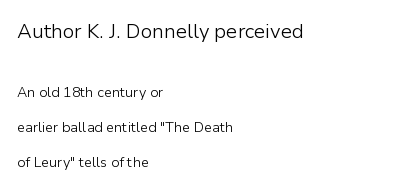
{"italic": "no", "bold": "no", "underline": "no", "align": "left", "line_spacing": "loose", "line_spacing_ratio": 2.47, "letter_spacing": "normal", "letter_spacing_em": 0.0, "larger_block": "first", "size_ratio": 1.43, "glyph_px": 20}
